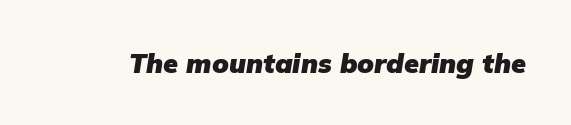
{"bold": "yes", "underline": "no", "letter_spacing": "normal", "letter_spacing_em": 0.0, "glyph_px": 27}
